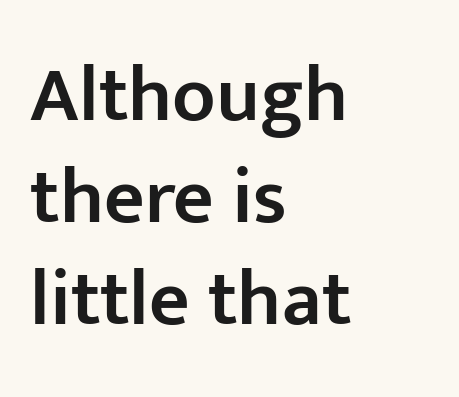
The strokes are fattened partway — semibold, not bold. Ordinary non-slanted type is in use. Font category for this specimen: sans-serif. The compositor pushed each line to the left boundary.
